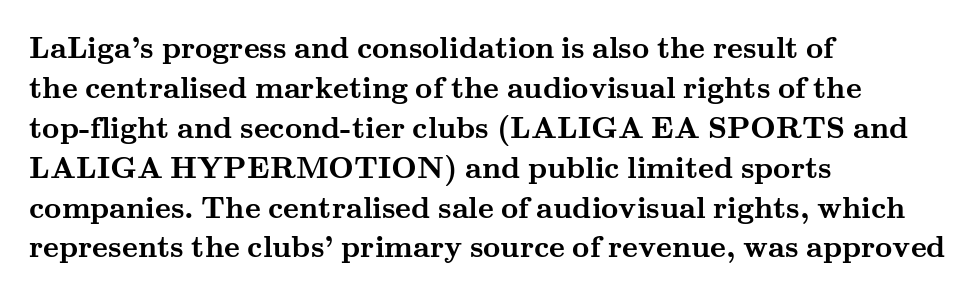
{"serif": "yes", "italic": "no", "bold": "yes", "weight": "semibold", "width": "wide", "stroke_contrast": "medium", "x_height": "small", "monospaced": "no", "underline": "no", "align": "left", "line_spacing": "normal", "line_spacing_ratio": 1.33, "letter_spacing": "normal", "letter_spacing_em": 0.0, "glyph_px": 30}
